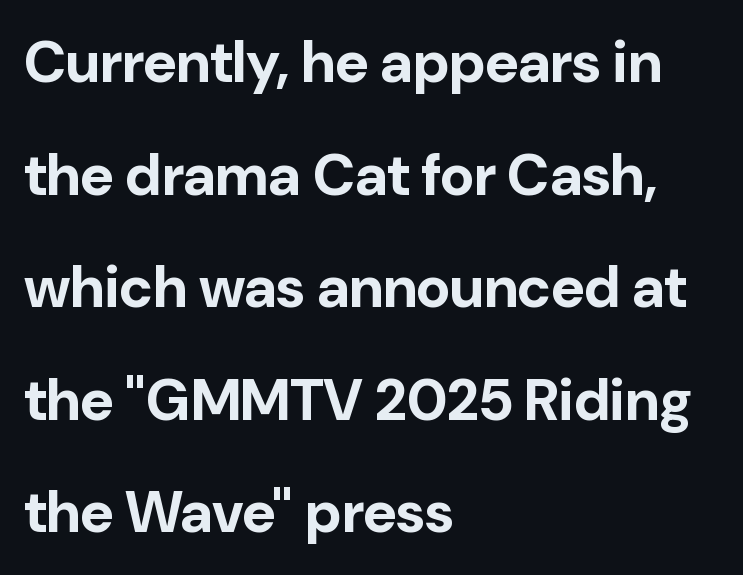
Bold? Absolutely — the strokes are thick and heavy. Compared with typical body copy, the letter spacing here is the same. Every stem runs plumb, perpendicular to the baseline. Letters rest on an invisible, unmarked baseline. In CSS terms this would be text-align: left. Nope, no serifs anywhere on these letters.
